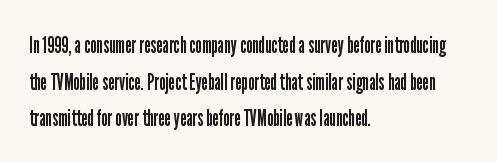
Q: Is the text bold? A: No.
Q: Is the text italic (slanted)? A: No, it is upright.
Q: Is the text underlined? A: No.
Q: How is the paragraph aligned? A: Left-aligned.
Q: Is the spacing between letters normal or unusually wide? A: Normal.
Q: Is the spacing between lines tight, normal or loose? A: Normal.
